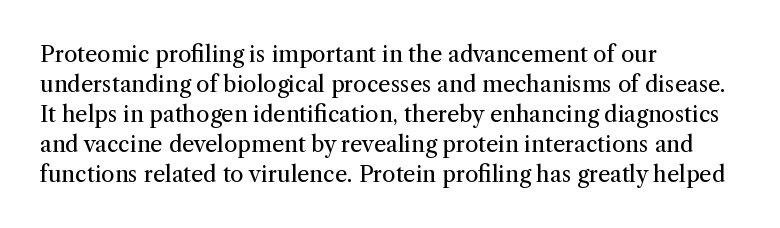
Q: Is the text bold? A: No.
Q: Is the text italic (slanted)? A: No, it is upright.
Q: Is the text underlined? A: No.
Q: How is the paragraph aligned? A: Left-aligned.
Q: Is the spacing between letters normal or unusually wide? A: Normal.
Q: Is the spacing between lines tight, normal or loose? A: Normal.
